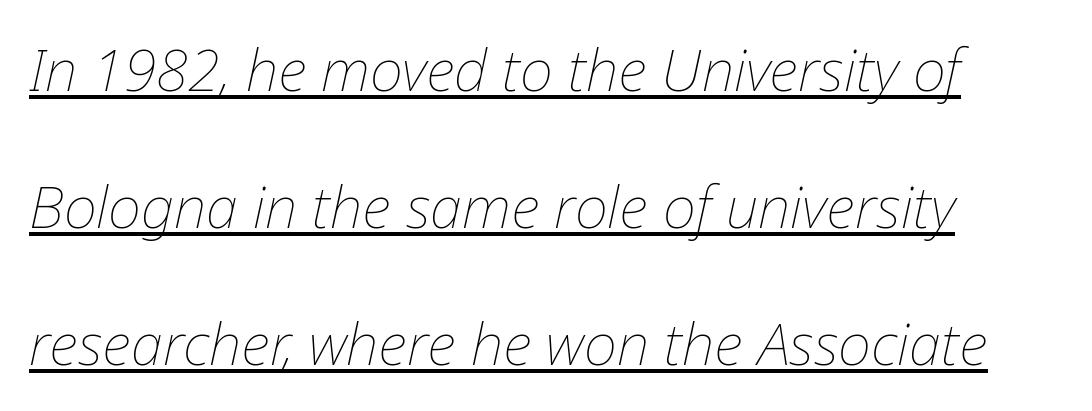
{"italic": "yes", "lean": "right", "slant_degrees": 12, "bold": "no", "weight": "thin", "width": "normal", "stroke_contrast": "low", "x_height": "medium", "monospaced": "no", "underline": "yes", "align": "left", "line_spacing": "loose", "line_spacing_ratio": 2.36, "letter_spacing": "normal", "letter_spacing_em": 0.0, "glyph_px": 58}
